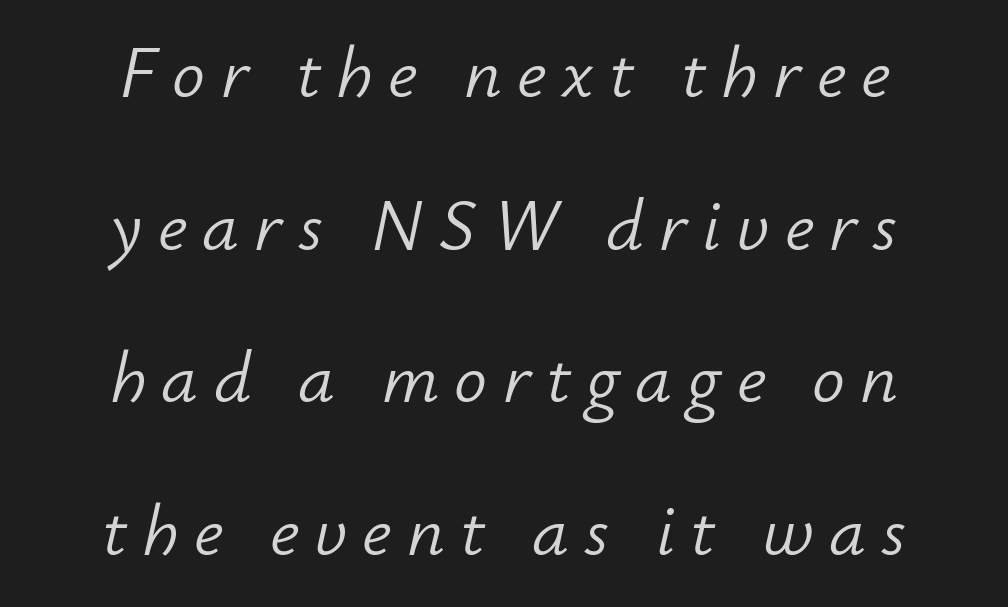
The image shows 73 px light type, italic (leaning right); set centered, loose line spacing (2.09x), unusually wide letter spacing (+0.21 em), not underlined; low stroke contrast and a small x-height.
